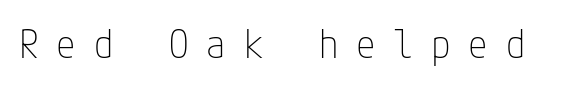
{"serif": "no", "italic": "no", "bold": "no", "weight": "thin", "width": "condensed", "stroke_contrast": "low", "x_height": "medium", "underline": "no", "letter_spacing": "wide", "letter_spacing_em": 0.46, "glyph_px": 39}
